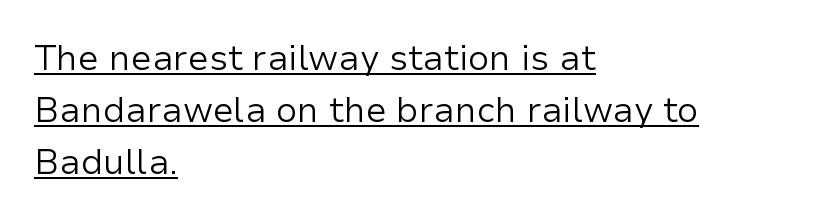
Q: Is the text bold? A: No.
Q: Is the text italic (slanted)? A: No, it is upright.
Q: Is the typeface a serif or a sans-serif typeface? A: Sans-serif.
Q: Is the text underlined? A: Yes.
Q: How is the paragraph aligned? A: Left-aligned.
Q: Is the spacing between letters normal or unusually wide? A: Normal.
Q: Is the spacing between lines tight, normal or loose? A: Normal.
Q: Width (condensed, normal, or wide)? A: Normal.
Q: Stroke contrast? A: Low.
Q: x-height? A: Medium.
Q: Monospaced? A: No.
